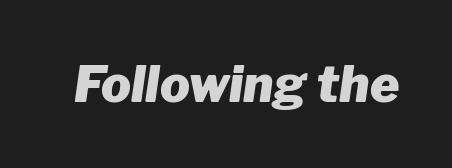
The image shows 50 px heavy type, italic (leaning right); set normal letter spacing, not underlined; low stroke contrast and a medium x-height.
